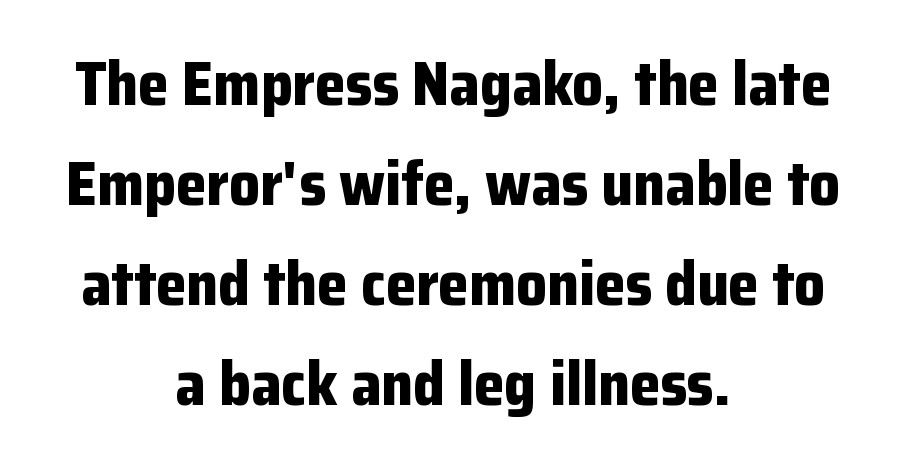
Q: Is the text bold? A: Yes.
Q: Is the text italic (slanted)? A: No, it is upright.
Q: Is the typeface a serif or a sans-serif typeface? A: Sans-serif.
Q: Is the text underlined? A: No.
Q: How is the paragraph aligned? A: Centered.
Q: Is the spacing between letters normal or unusually wide? A: Normal.
Q: Is the spacing between lines tight, normal or loose? A: Normal.
Q: Width (condensed, normal, or wide)? A: Normal.
Q: Stroke contrast? A: Low.
Q: x-height? A: Medium.
Q: Monospaced? A: No.
